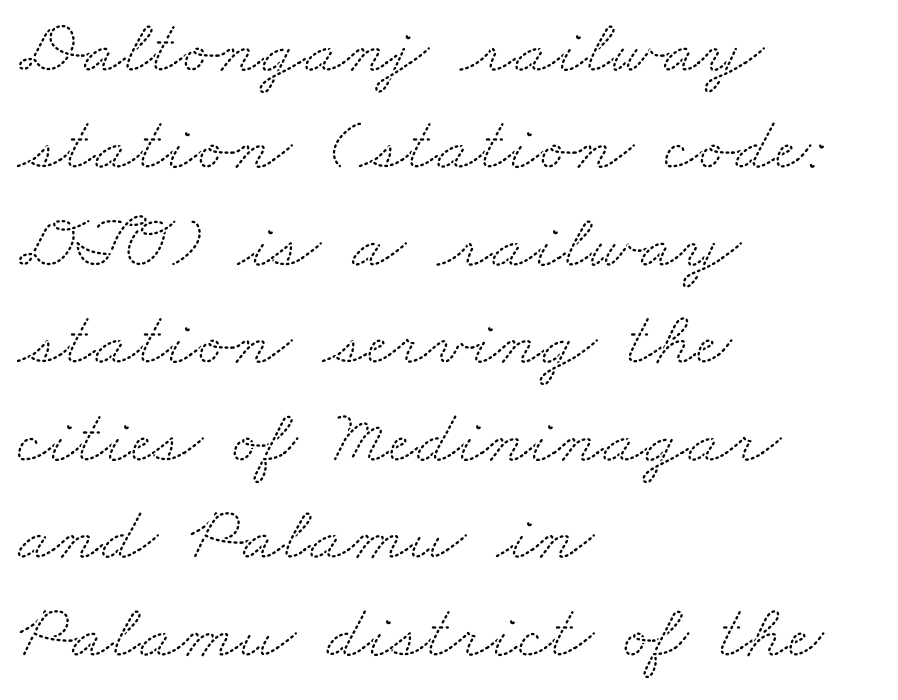
The image shows 78 px wide serif type; set left-aligned, normal line spacing (1.25x), normal letter spacing, not underlined; medium stroke contrast and a small x-height.
